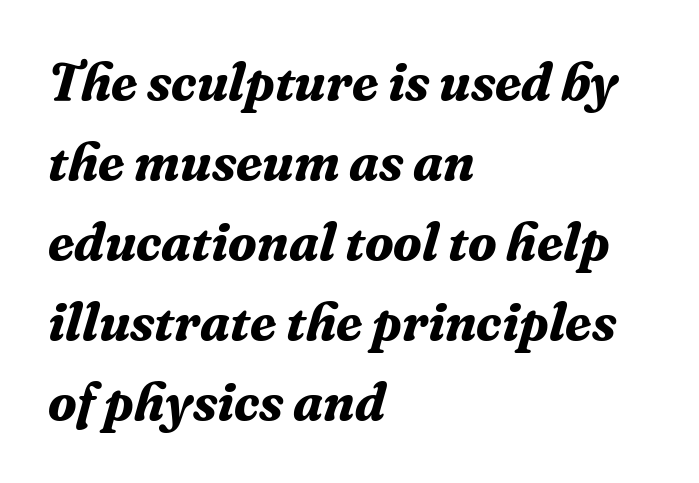
The image shows 53 px bold serif type, italic (leaning right); set left-aligned, normal line spacing (1.51x), normal letter spacing, not underlined; medium stroke contrast and a medium x-height.
